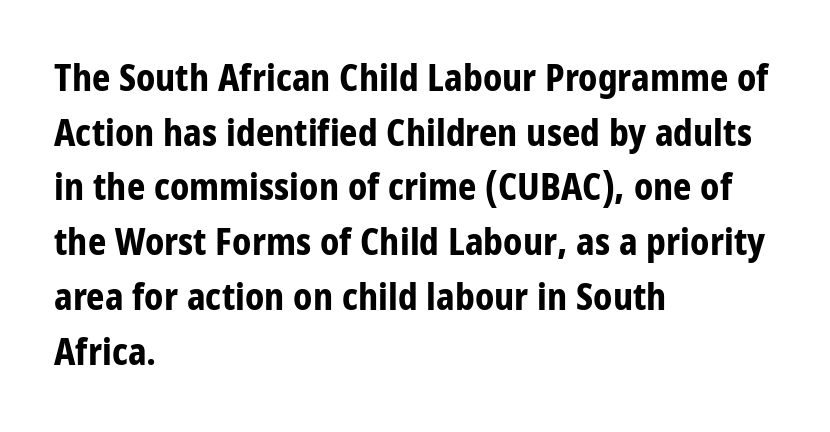
{"serif": "no", "italic": "no", "bold": "yes", "weight": "bold", "width": "condensed", "stroke_contrast": "low", "x_height": "large", "monospaced": "no", "underline": "no", "align": "left", "line_spacing": "normal", "line_spacing_ratio": 1.52, "letter_spacing": "normal", "letter_spacing_em": 0.0, "glyph_px": 36}
